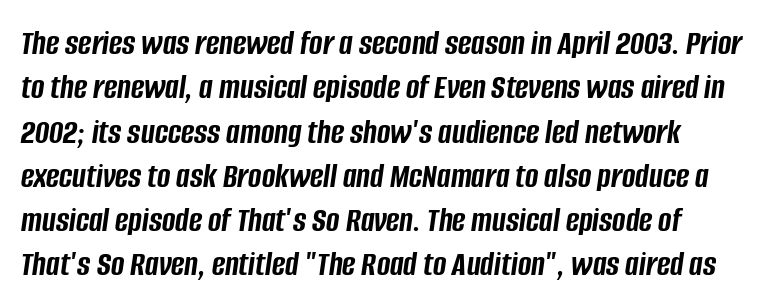
This sample uses plain, unmodified letter spacing. Descenders hang freely into open space. The face used here is proportionally spaced, like ordinary book or web type. Yep, that's italic — everything's leaning. Pretty heavy lettering here — definitely bold.
